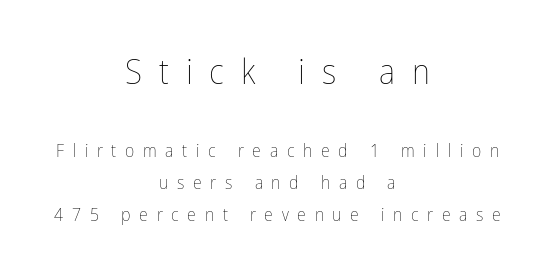
Q: Is the text bold? A: No.
Q: Is the text italic (slanted)? A: No, it is upright.
Q: Is the text underlined? A: No.
Q: How is the paragraph aligned? A: Centered.
Q: Is the spacing between letters normal or unusually wide? A: Unusually wide.
Q: Which block of text is set in a larger size, the first (top) or the second (bottom)? A: The first (top) one.
Q: Width (condensed, normal, or wide)? A: Condensed.
Q: Stroke contrast? A: Low.
Q: x-height? A: Medium.
Q: Monospaced? A: No.
